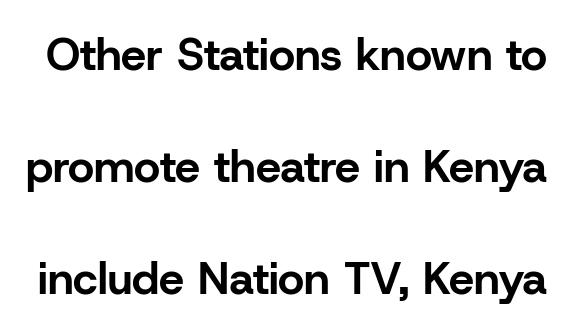
The image shows 45 px bold sans-serif type, upright; set loose line spacing (2.49x), normal letter spacing, not underlined; low stroke contrast and a medium x-height.
